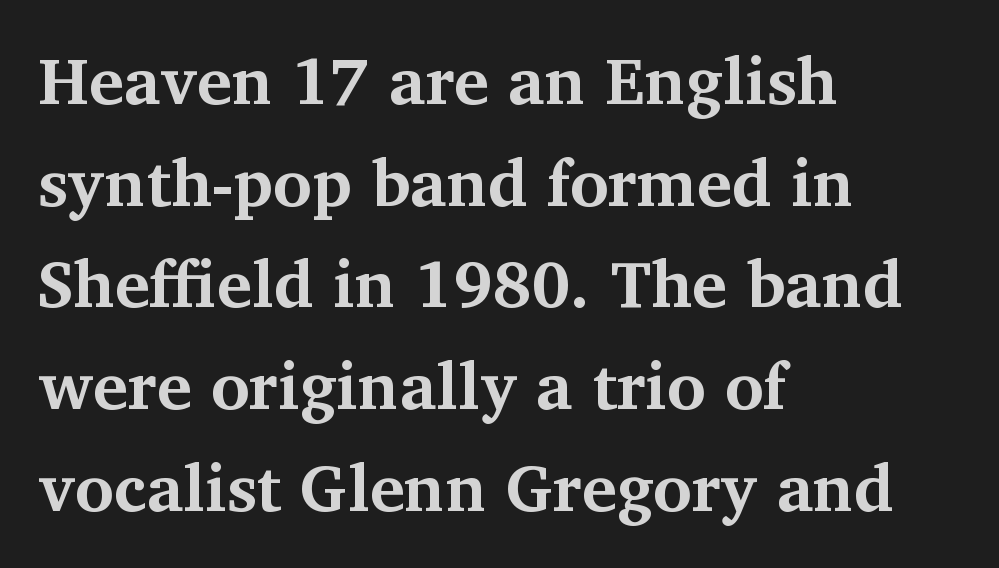
Q: Is the text bold? A: Yes.
Q: Is the text italic (slanted)? A: No, it is upright.
Q: Is the typeface a serif or a sans-serif typeface? A: Serif.
Q: Is the text underlined? A: No.
Q: How is the paragraph aligned? A: Left-aligned.
Q: Is the spacing between letters normal or unusually wide? A: Normal.
Q: Is the spacing between lines tight, normal or loose? A: Normal.
Q: Width (condensed, normal, or wide)? A: Normal.
Q: Stroke contrast? A: Medium.
Q: x-height? A: Medium.
Q: Monospaced? A: No.
